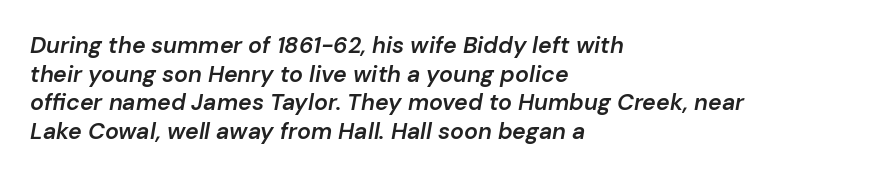
{"italic": "yes", "lean": "right", "slant_degrees": 10, "bold": "semi", "underline": "no", "align": "left", "line_spacing": "normal", "line_spacing_ratio": 1.25, "letter_spacing": "normal", "letter_spacing_em": 0.0, "glyph_px": 23}
